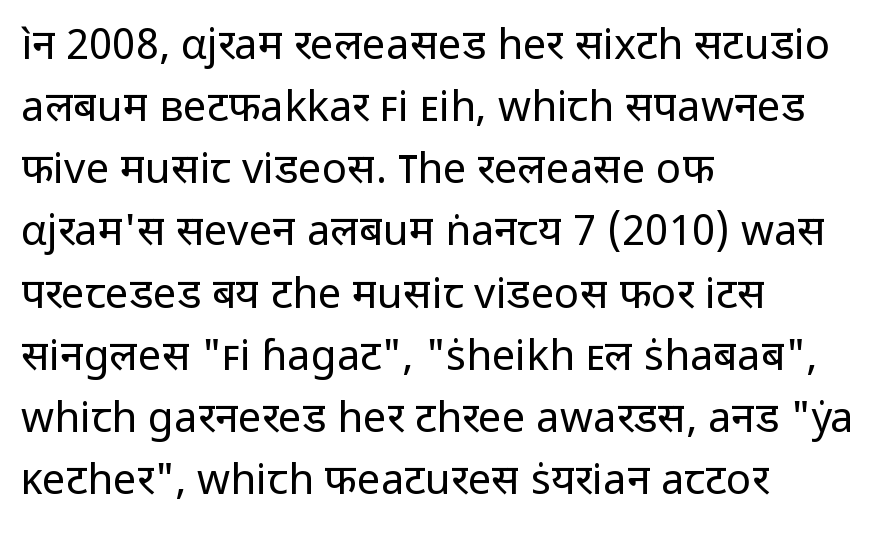
The image shows 42 px regular-weight sans-serif type, upright; set left-aligned, normal line spacing (1.48x), normal letter spacing, not underlined; low stroke contrast and a medium x-height.
